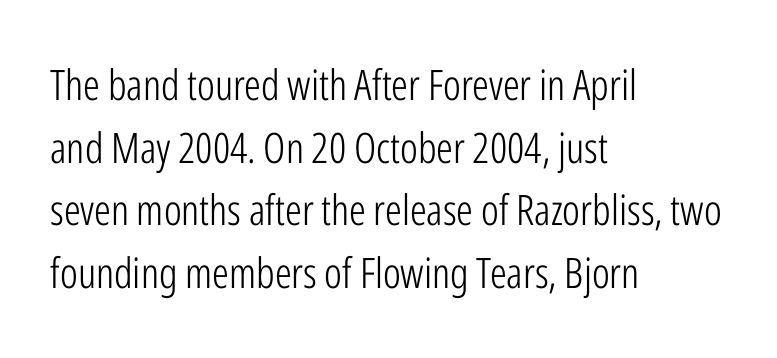
{"serif": "no", "italic": "no", "bold": "no", "weight": "light", "width": "condensed", "stroke_contrast": "low", "x_height": "medium", "monospaced": "no", "underline": "no", "align": "left", "line_spacing": "normal", "line_spacing_ratio": 1.49, "letter_spacing": "normal", "letter_spacing_em": 0.0, "glyph_px": 42}
